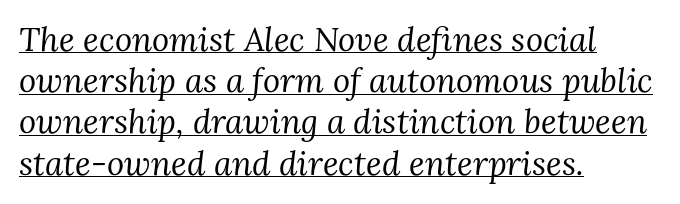
Q: Is the text bold? A: No.
Q: Is the text italic (slanted)? A: Yes, it leans right by about 3 degrees.
Q: Is the typeface a serif or a sans-serif typeface? A: Serif.
Q: Is the text underlined? A: Yes.
Q: How is the paragraph aligned? A: Left-aligned.
Q: Is the spacing between letters normal or unusually wide? A: Normal.
Q: Is the spacing between lines tight, normal or loose? A: Normal.
Q: Width (condensed, normal, or wide)? A: Normal.
Q: Stroke contrast? A: Medium.
Q: x-height? A: Medium.
Q: Monospaced? A: No.
